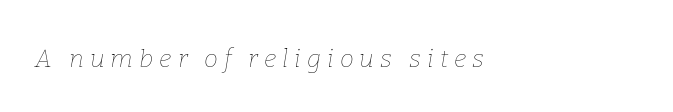
The image shows 25 px text type, italic (leaning right); set left-aligned, unusually wide letter spacing (+0.24 em), not underlined.
